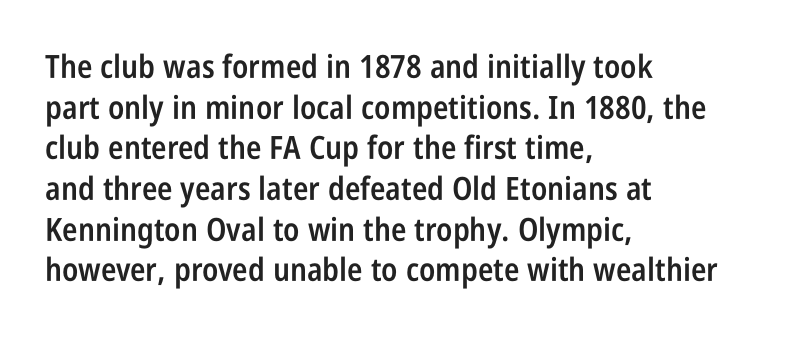
{"serif": "no", "italic": "no", "bold": "semi", "weight": "semibold", "width": "condensed", "stroke_contrast": "low", "x_height": "large", "monospaced": "no", "underline": "no", "align": "left", "line_spacing": "normal", "line_spacing_ratio": 1.27, "letter_spacing": "normal", "letter_spacing_em": 0.0, "glyph_px": 32}
